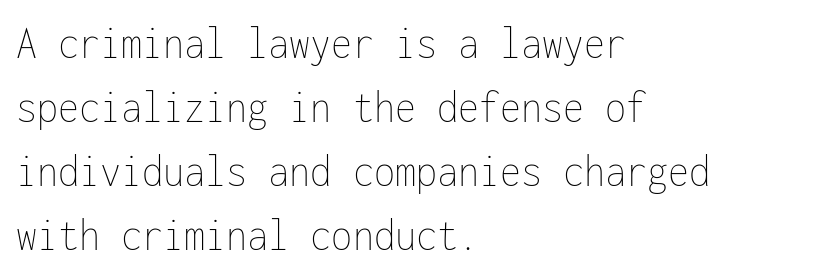
{"italic": "no", "bold": "no", "weight": "thin", "width": "condensed", "stroke_contrast": "low", "x_height": "medium", "monospaced": "yes", "underline": "no", "align": "left", "line_spacing": "normal", "line_spacing_ratio": 1.33, "letter_spacing": "normal", "letter_spacing_em": 0.0, "glyph_px": 48}
